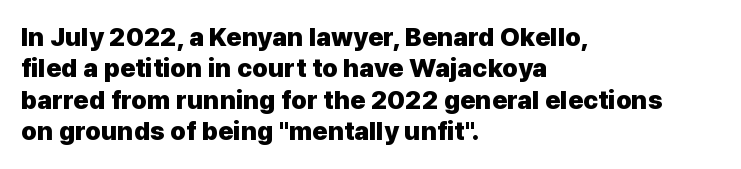
{"italic": "no", "bold": "yes", "underline": "no", "align": "left", "line_spacing_ratio": 1.21, "letter_spacing": "normal", "letter_spacing_em": 0.0, "glyph_px": 26}
